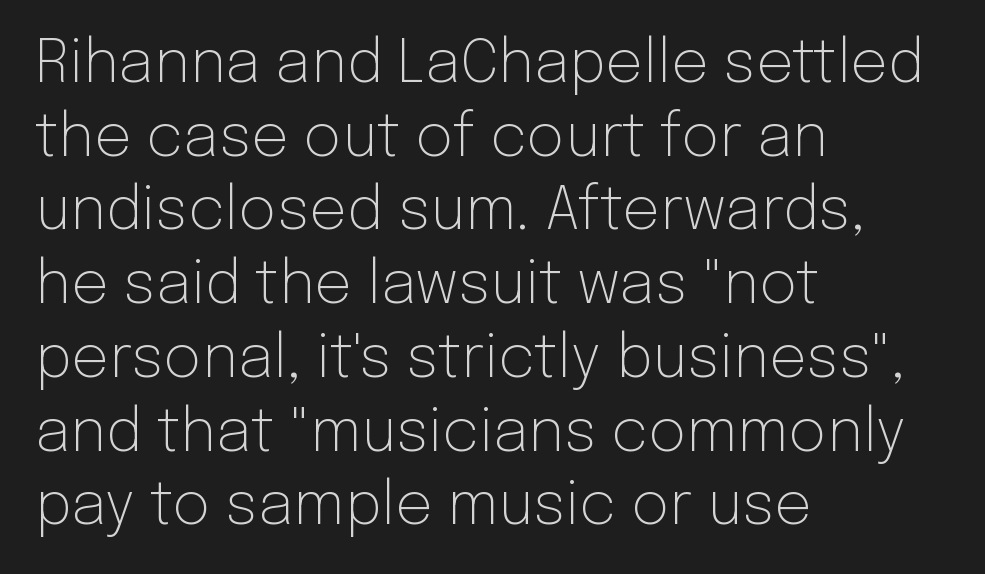
{"serif": "no", "italic": "no", "bold": "no", "weight": "light", "width": "normal", "stroke_contrast": "low", "x_height": "medium", "monospaced": "no", "underline": "no", "align": "left", "line_spacing": "normal", "line_spacing_ratio": 1.25, "letter_spacing": "normal", "letter_spacing_em": 0.0, "glyph_px": 59}
